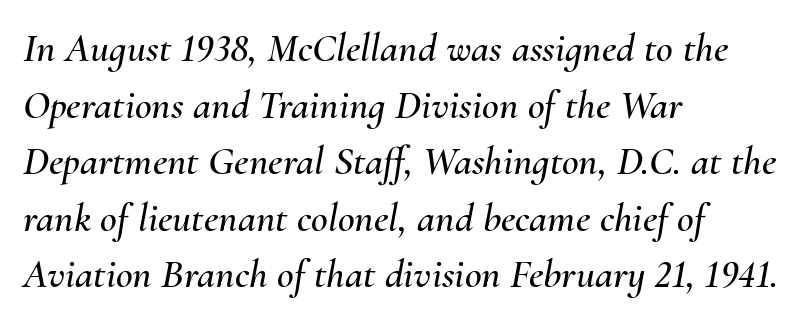
Teacher's note: observe the even left margin — that is flush-left alignment. The letters are slanted; this is an italic face. Think of a printed novel: that variable character pitch is what you see here. Does the leading feel generous? No, just average. Check under the words: just untouched page. This rendering leaves character spacing at its baseline value.
